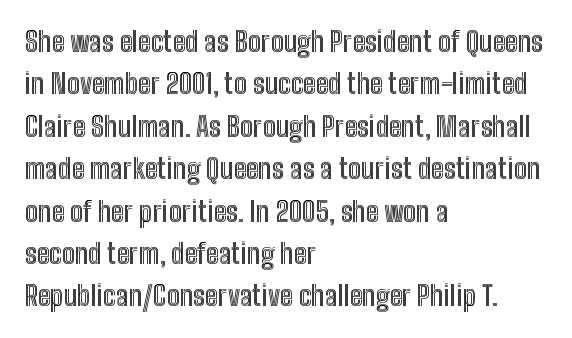
The image shows 27 px text type, upright; set left-aligned, normal line spacing (1.57x), normal letter spacing, not underlined.
